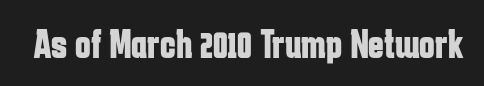
The image shows 42 px bold, condensed sans-serif type, upright; set normal letter spacing, not underlined; low stroke contrast and a medium x-height.
